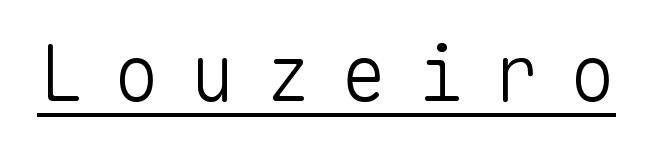
Has an underline been added? It has. I'd call this a sans setting — the letters go barefoot. This is the regular roman posture of the typeface. Do the characters align in a grid? Yes, the font is monospaced. You could only call the tracking loose — the letters float apart. Unbolded letterforms with no extra heft.
